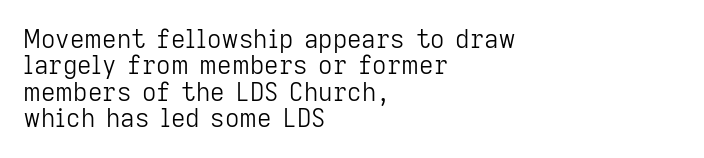
The image shows 25 px text type, upright; set left-aligned, tight line spacing (1.06x), normal letter spacing, not underlined.
